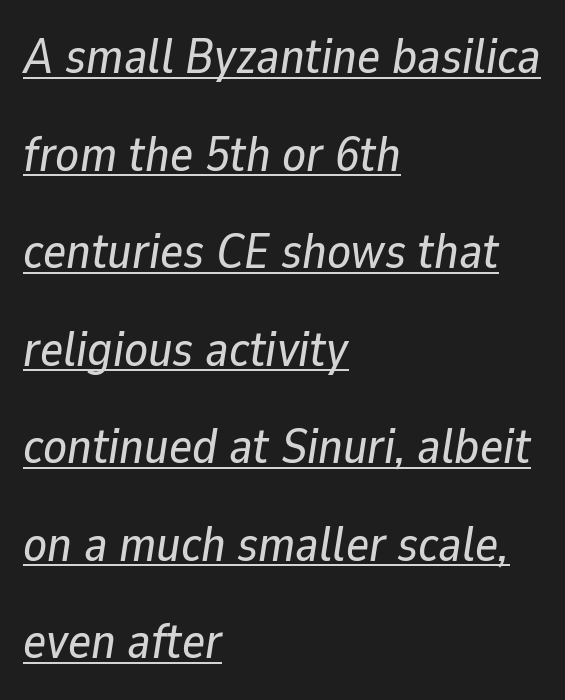
A typesetter would call this proportional, since set widths differ per character. Is the type slanted? Yes — the strokes lean at a clear angle. Rows of type keep a wide berth in the vertical direction. The rendering keeps characters at their native spacing. Caption: multi-line text, flush left, ragged right.
